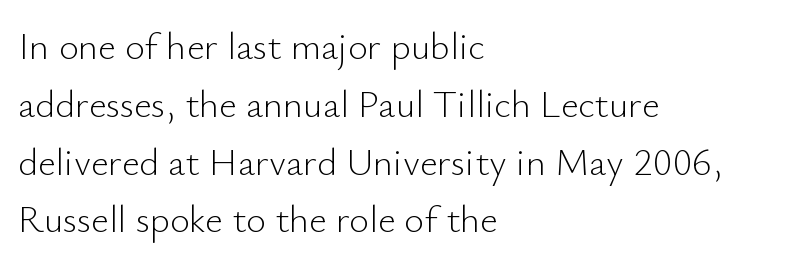
{"serif": "no", "italic": "no", "bold": "no", "weight": "light", "width": "normal", "stroke_contrast": "low", "x_height": "small", "monospaced": "no", "underline": "no", "align": "left", "line_spacing": "normal", "line_spacing_ratio": 1.52, "letter_spacing": "normal", "letter_spacing_em": 0.0, "glyph_px": 38}
